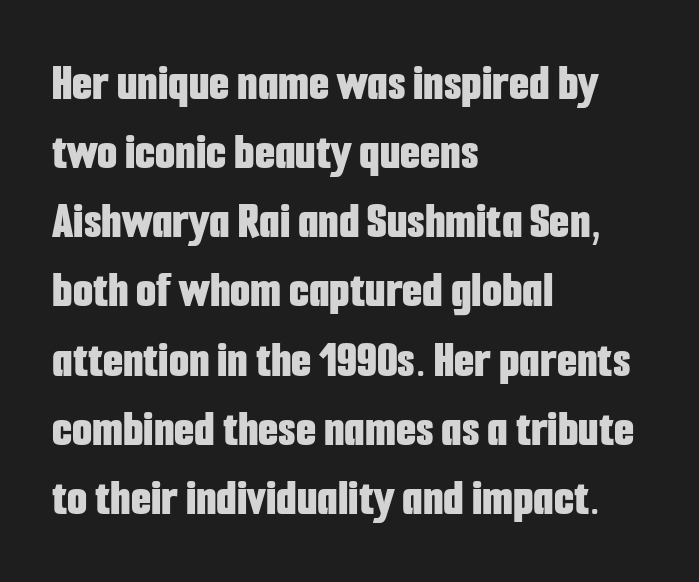
The image shows 52 px bold, condensed sans-serif type, upright; set left-aligned, normal line spacing (1.33x), normal letter spacing, not underlined; low stroke contrast and a medium x-height.
